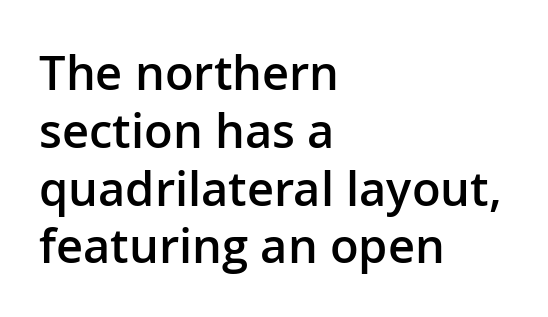
{"serif": "no", "italic": "no", "bold": "semi", "weight": "semibold", "width": "normal", "stroke_contrast": "low", "x_height": "medium", "monospaced": "no", "underline": "no", "align": "left", "line_spacing_ratio": 1.23, "letter_spacing": "normal", "letter_spacing_em": 0.0, "glyph_px": 47}
